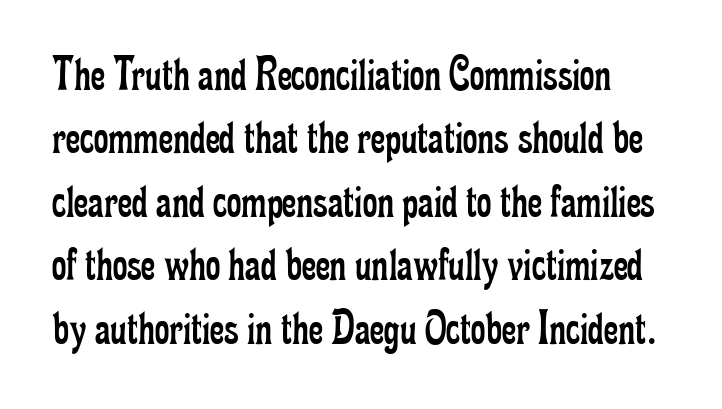
The image shows 50 px regular-weight, condensed serif type, upright; set normal line spacing (1.27x), normal letter spacing, not underlined; low stroke contrast and a small x-height.
